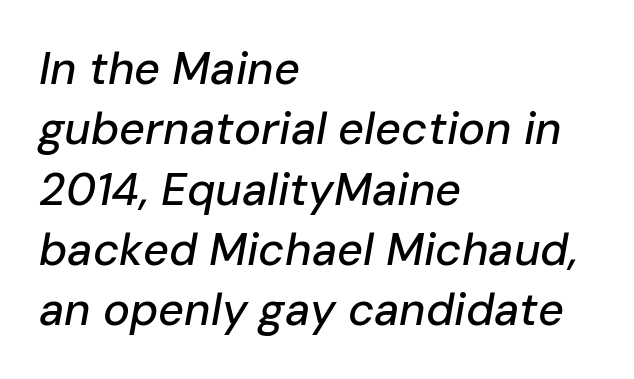
The image shows 45 px text type, italic (leaning right); set left-aligned, normal line spacing (1.34x), normal letter spacing, not underlined; low stroke contrast and a medium x-height.
